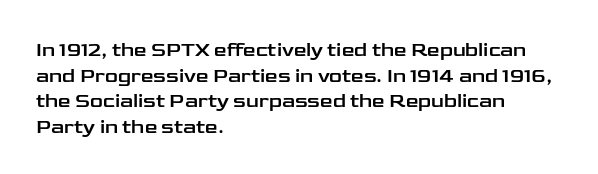
Nobody drew a line under any word here. Italic? Not at all — the glyphs are vertical. The rendering uses a moderate line-height, typical for paragraphs. You could call the tracking neutral — neither tight nor loose. This sample is left-justified, so line endings fall wherever the words run out.
